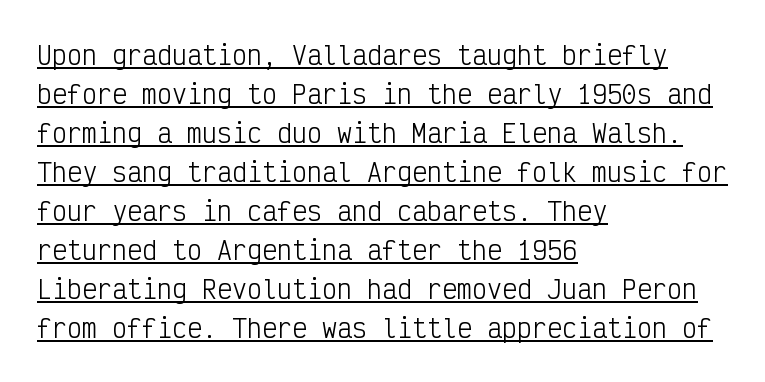
{"italic": "no", "bold": "no", "underline": "yes", "align": "left", "line_spacing": "normal", "line_spacing_ratio": 1.56, "letter_spacing": "normal", "letter_spacing_em": 0.0, "glyph_px": 25}
